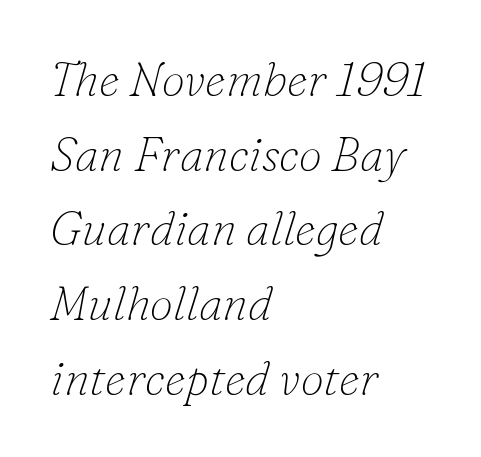
The image shows 47 px thin serif type, italic (leaning right); set left-aligned, normal line spacing (1.59x), normal letter spacing, not underlined; low stroke contrast and a small x-height.
